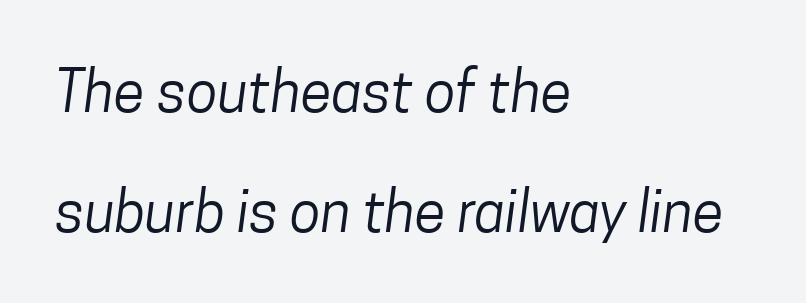
Q: Is the text bold? A: No.
Q: Is the typeface a serif or a sans-serif typeface? A: Sans-serif.
Q: Is the text underlined? A: No.
Q: How is the paragraph aligned? A: Left-aligned.
Q: Is the spacing between letters normal or unusually wide? A: Normal.
Q: Is the spacing between lines tight, normal or loose? A: Loose.
Q: Width (condensed, normal, or wide)? A: Condensed.
Q: Stroke contrast? A: Low.
Q: x-height? A: Medium.
Q: Monospaced? A: No.
